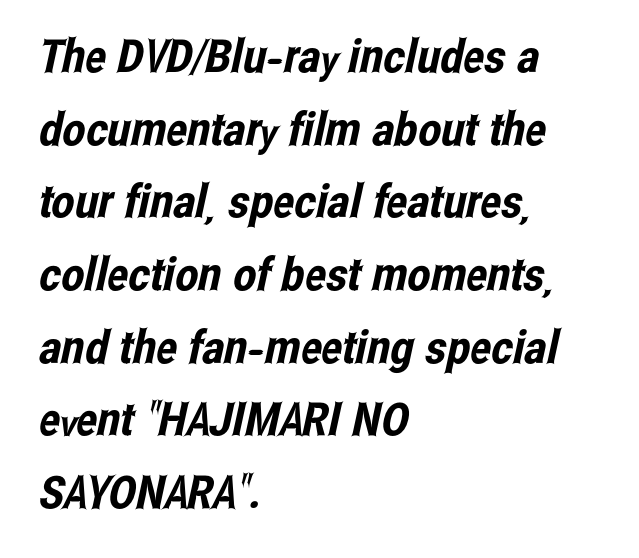
Q: Is the typeface a serif or a sans-serif typeface? A: Sans-serif.
Q: Is the text underlined? A: No.
Q: How is the paragraph aligned? A: Left-aligned.
Q: Is the spacing between letters normal or unusually wide? A: Normal.
Q: Is the spacing between lines tight, normal or loose? A: Normal.
Q: Width (condensed, normal, or wide)? A: Condensed.
Q: Stroke contrast? A: Low.
Q: x-height? A: Medium.
Q: Monospaced? A: No.
